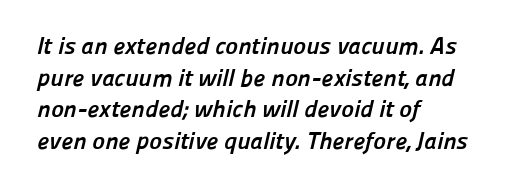
Underlining? Definitely not there. Evenly set lines give the paragraph a standard silhouette. Each line starts at the same left margin while the right side varies. The letters are bold, with thick, heavy strokes. Short note: letters normally spaced.
